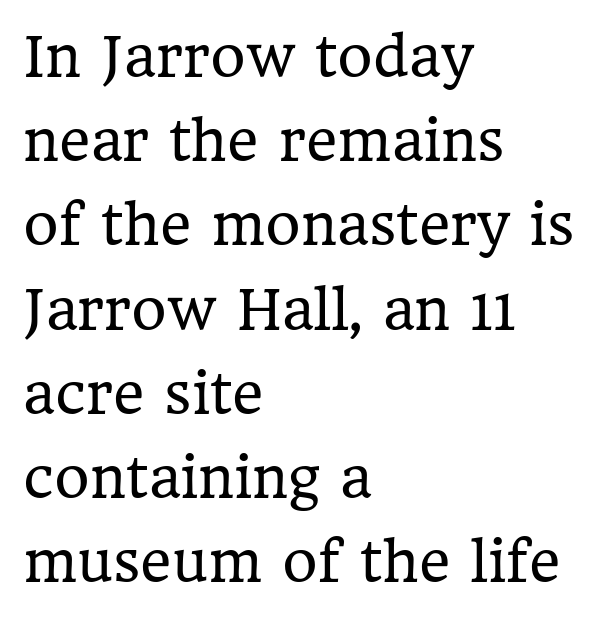
The image shows 54 px regular-weight serif type, upright; set left-aligned, normal line spacing (1.56x), normal letter spacing, not underlined; low stroke contrast and a medium x-height.
